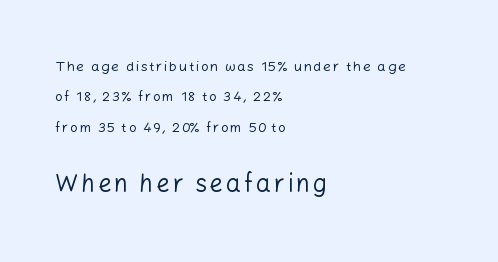
{"italic": "no", "bold": "no", "underline": "no", "align": "left", "line_spacing": "loose", "line_spacing_ratio": 2.17, "larger_block": "second", "size_ratio": 1.71, "glyph_px": 24}
